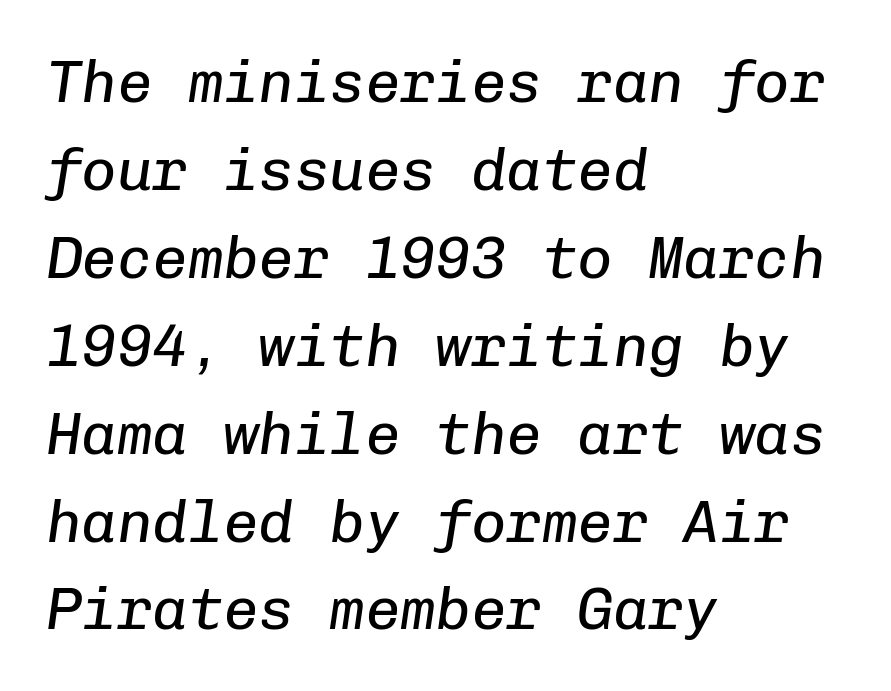
{"italic": "yes", "lean": "right", "slant_degrees": 8, "bold": "no", "weight": "regular", "width": "normal", "stroke_contrast": "low", "x_height": "medium", "monospaced": "yes", "underline": "no", "align": "left", "line_spacing": "normal", "line_spacing_ratio": 1.49, "letter_spacing": "normal", "letter_spacing_em": 0.0, "glyph_px": 59}
